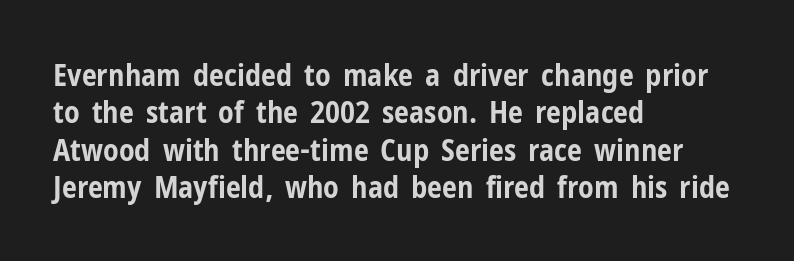
{"serif": "no", "italic": "no", "bold": "yes", "weight": "bold", "width": "condensed", "stroke_contrast": "low", "x_height": "medium", "monospaced": "no", "underline": "no", "align": "left", "line_spacing": "normal", "line_spacing_ratio": 1.25, "letter_spacing": "normal", "letter_spacing_em": 0.0, "glyph_px": 30}
